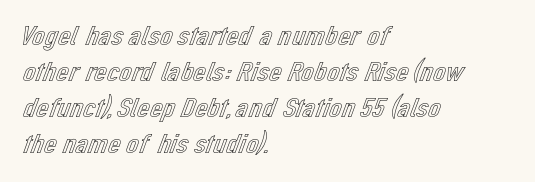
Q: Is the text italic (slanted)? A: Yes.
Q: Is the text underlined? A: No.
Q: How is the paragraph aligned? A: Left-aligned.
Q: Is the spacing between letters normal or unusually wide? A: Normal.
Q: Is the spacing between lines tight, normal or loose? A: Normal.
Q: Width (condensed, normal, or wide)? A: Normal.
Q: x-height? A: Medium.
Q: Monospaced? A: No.
